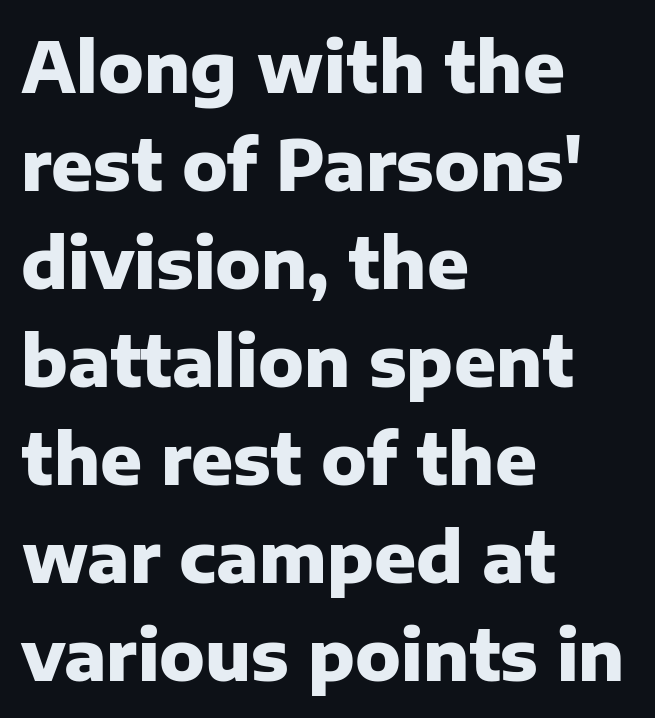
{"serif": "no", "italic": "no", "bold": "yes", "weight": "heavy", "width": "normal", "stroke_contrast": "low", "x_height": "medium", "monospaced": "no", "underline": "no", "align": "left", "line_spacing": "normal", "line_spacing_ratio": 1.42, "letter_spacing": "normal", "letter_spacing_em": 0.0, "glyph_px": 69}
